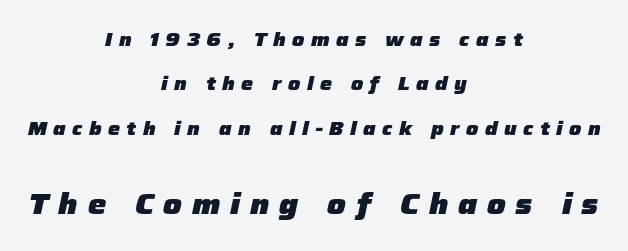
Q: Is the text bold? A: Yes.
Q: Is the text italic (slanted)? A: Yes, it leans right by about 12 degrees.
Q: Is the text underlined? A: No.
Q: How is the paragraph aligned? A: Centered.
Q: Is the spacing between letters normal or unusually wide? A: Unusually wide.
Q: Is the spacing between lines tight, normal or loose? A: Loose.
Q: Which block of text is set in a larger size, the first (top) or the second (bottom)? A: The second (bottom) one.
Q: Width (condensed, normal, or wide)? A: Normal.
Q: Stroke contrast? A: Low.
Q: x-height? A: Medium.
Q: Monospaced? A: No.
